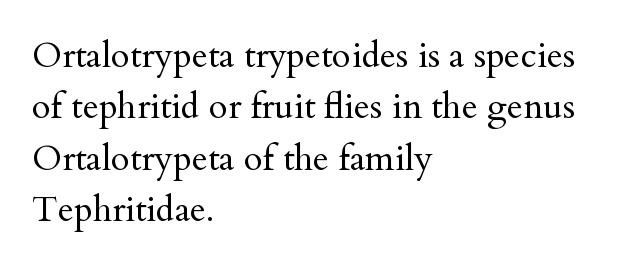
The image shows 35 px regular-weight serif type, upright; set left-aligned, normal line spacing (1.47x), normal letter spacing, not underlined; medium stroke contrast and a small x-height.
